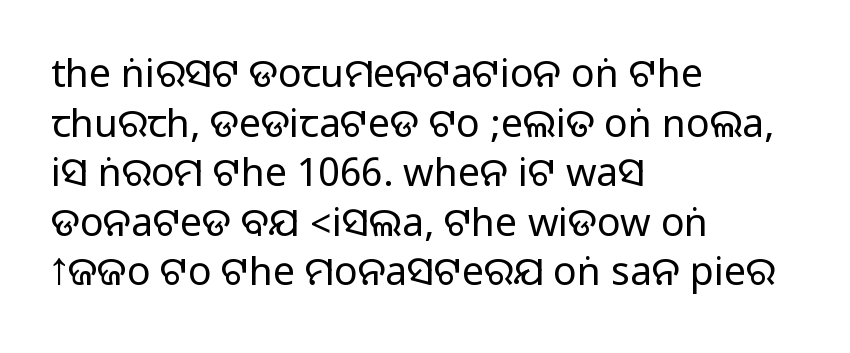
The image shows 39 px sans-serif type, upright; set left-aligned, normal line spacing (1.27x), normal letter spacing, not underlined; medium stroke contrast.
